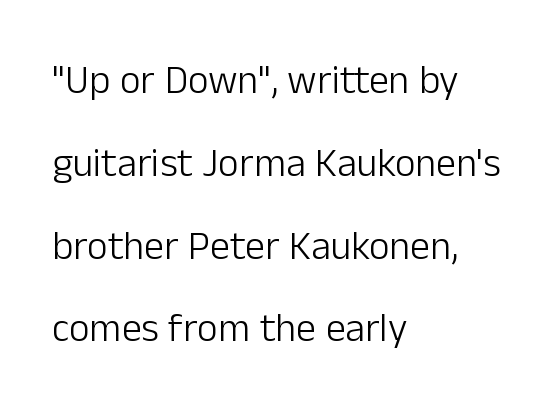
Horizontally, the lines are justified to the leading edge only. Caption: standard tracking, unaltered. Summary of weight: not heavy and not bold. The line-height multiplier appears high, well above default. The space directly below the letters is spotless. Each letter's strokes conclude bluntly, with no projecting serifs.
